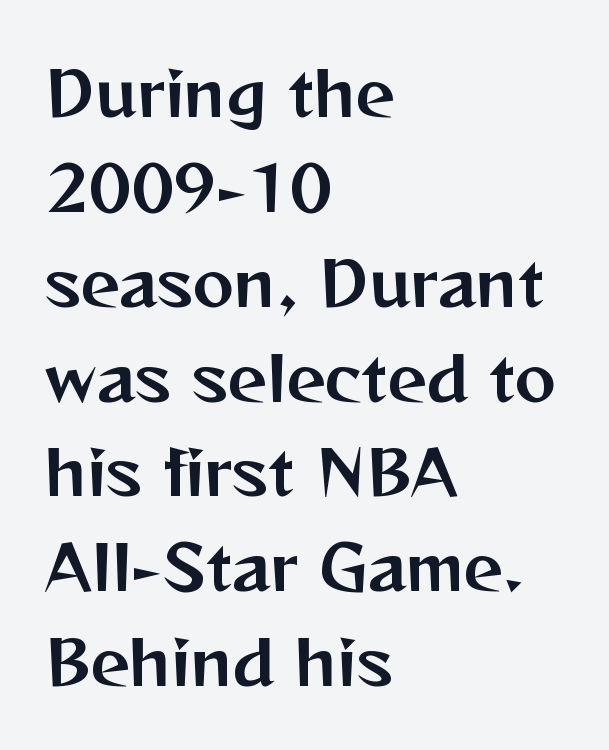
{"serif": "no", "italic": "no", "width": "normal", "stroke_contrast": "medium", "x_height": "medium", "monospaced": "no", "underline": "no", "align": "left", "line_spacing": "normal", "line_spacing_ratio": 1.53, "letter_spacing": "normal", "letter_spacing_em": 0.0, "glyph_px": 62}
